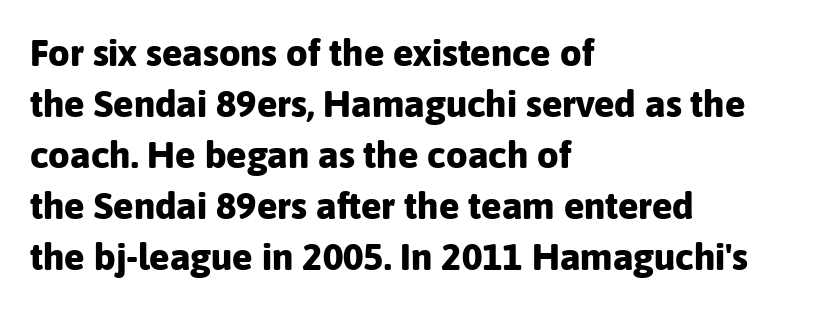
The image shows 38 px bold sans-serif type, upright; set left-aligned, normal line spacing (1.34x), normal letter spacing, not underlined; low stroke contrast and a medium x-height.
